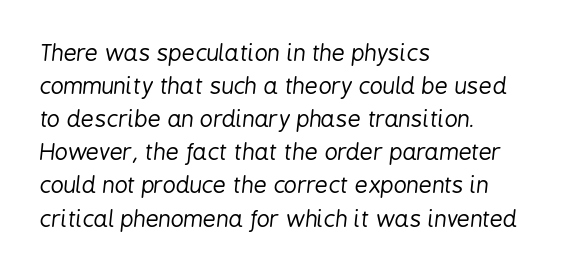
{"italic": "yes", "lean": "right", "slant_degrees": 6, "bold": "no", "underline": "no", "align": "left", "line_spacing": "normal", "line_spacing_ratio": 1.44, "letter_spacing": "normal", "letter_spacing_em": 0.0, "glyph_px": 23}
